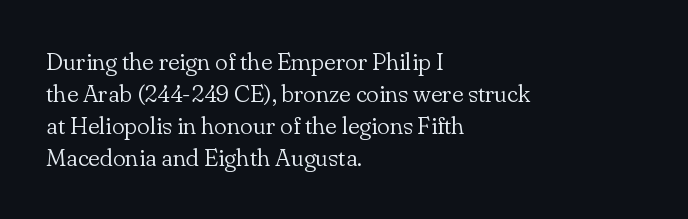
{"italic": "no", "bold": "no", "underline": "no", "align": "left", "line_spacing": "normal", "line_spacing_ratio": 1.33, "letter_spacing": "normal", "letter_spacing_em": 0.0, "glyph_px": 24}
